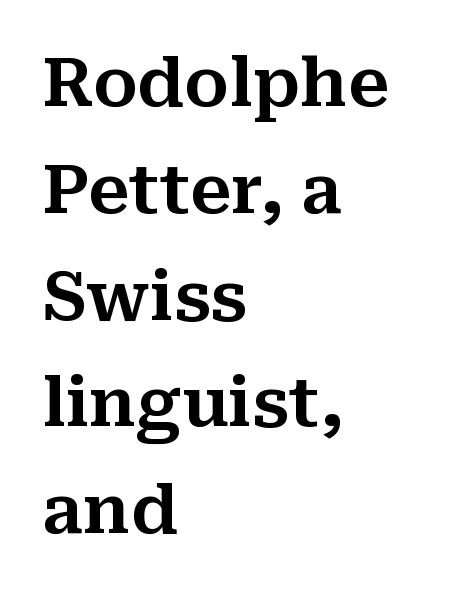
Q: Is the text italic (slanted)? A: No, it is upright.
Q: Is the typeface a serif or a sans-serif typeface? A: Serif.
Q: Is the text underlined? A: No.
Q: How is the paragraph aligned? A: Left-aligned.
Q: Is the spacing between letters normal or unusually wide? A: Normal.
Q: Is the spacing between lines tight, normal or loose? A: Normal.
Q: Width (condensed, normal, or wide)? A: Normal.
Q: Stroke contrast? A: Medium.
Q: x-height? A: Medium.
Q: Monospaced? A: No.
